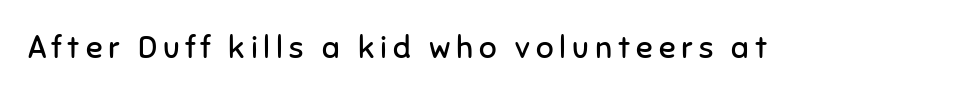
The image shows 31 px regular-weight sans-serif type, upright; set not underlined; low stroke contrast and a medium x-height.
